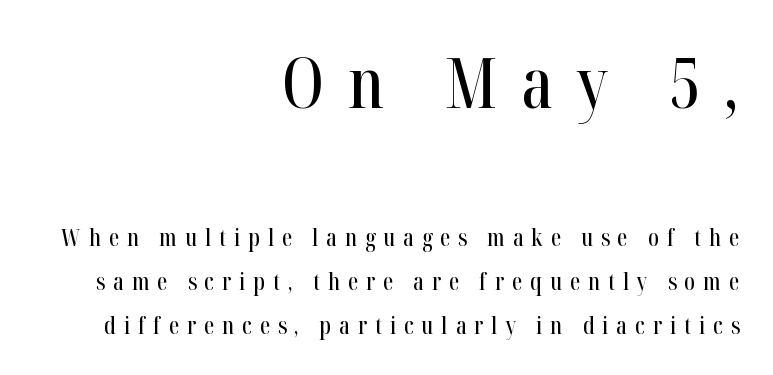
Descenders are the only things crossing below the line. Looks like regular typesetting: each glyph gets only the width it needs. Do the letters lean? They stand straight. The horizontal fit of the characters is loose and conspicuously gappy. Short and long lines alike share a common ending point at right. The lines are spread far apart with generous leading.
